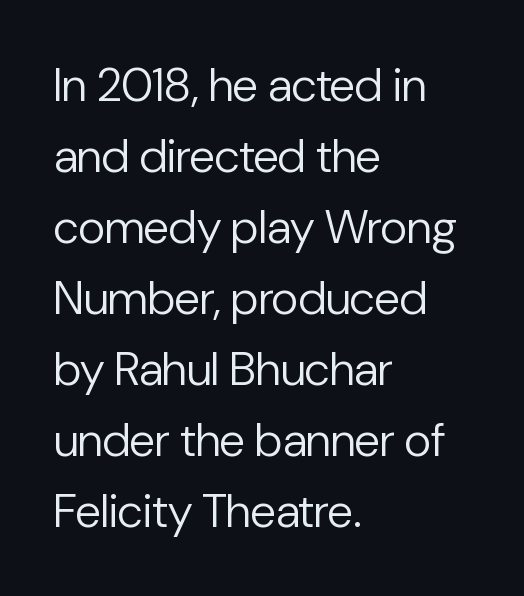
The image shows 47 px regular-weight sans-serif type, upright; set left-aligned, normal line spacing (1.51x), normal letter spacing, not underlined; low stroke contrast and a medium x-height.
